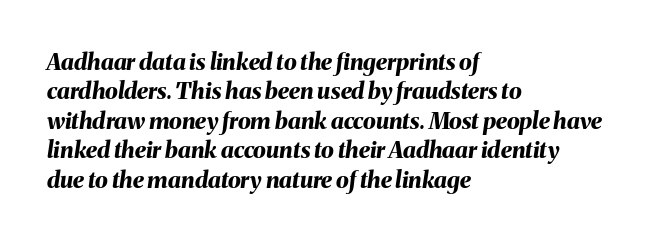
Is the type slanted? Yes — the strokes lean at a clear angle. Plenty of ink on the page — the face is bold. In terms of letterspacing, this is plain default setting. The lines in this sample share a left origin and differ only in where they stop.
